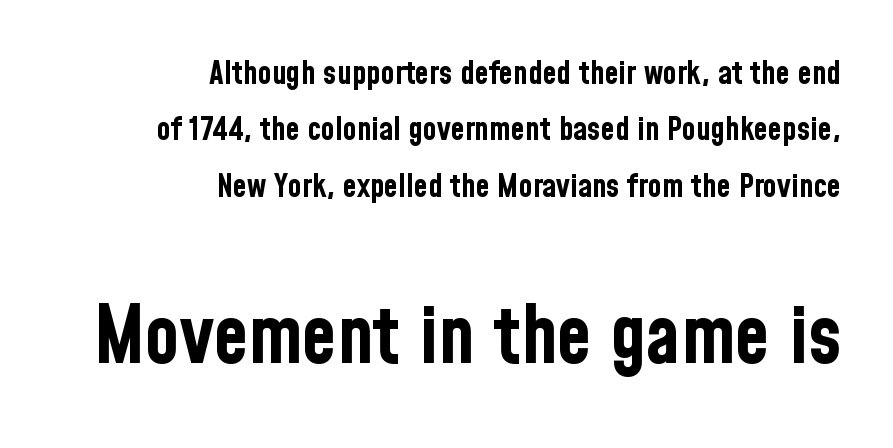
The area under the type is left untouched. The later block is typeset at a bigger size than the earlier block. The face used here is proportionally spaced, like ordinary book or web type. Grotesque or geometric, the face here clearly has no serifs.
